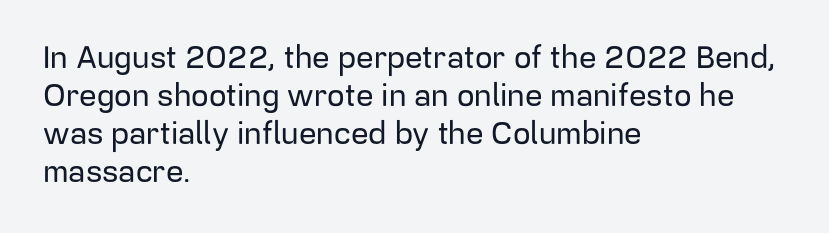
The image shows 31 px sans-serif type, upright; set left-aligned, line spacing 1.23x, normal letter spacing, not underlined; low stroke contrast and a medium x-height.
